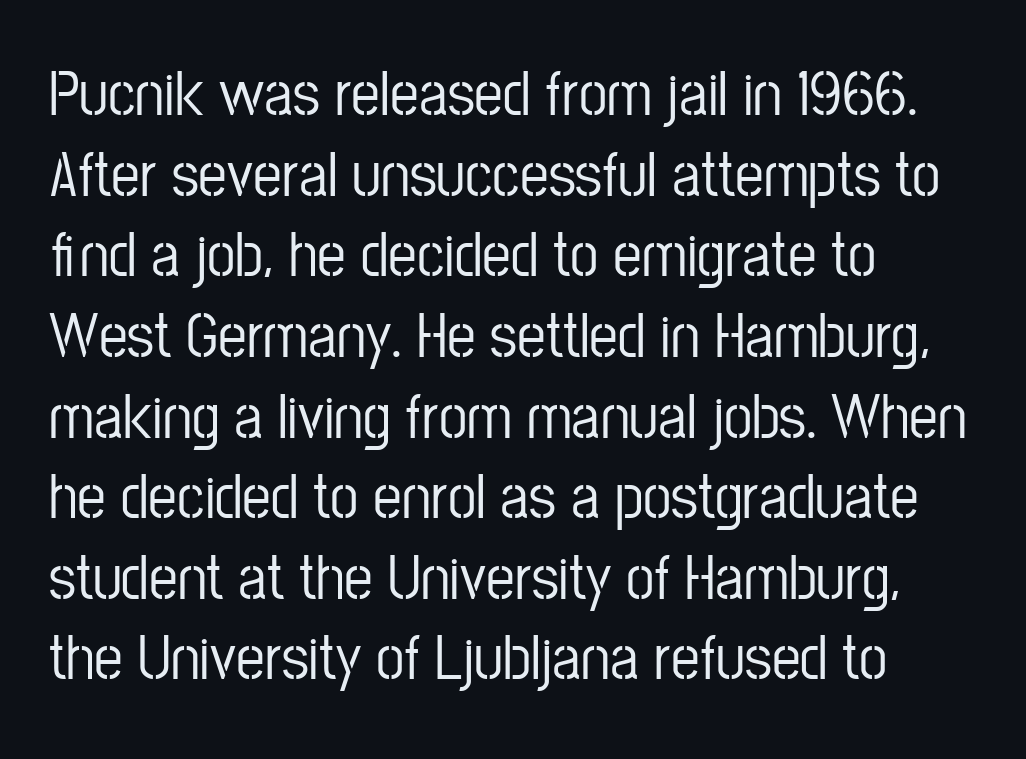
Q: Is the text italic (slanted)? A: No, it is upright.
Q: Is the typeface a serif or a sans-serif typeface? A: Sans-serif.
Q: Is the text underlined? A: No.
Q: How is the paragraph aligned? A: Left-aligned.
Q: Is the spacing between letters normal or unusually wide? A: Normal.
Q: Is the spacing between lines tight, normal or loose? A: Normal.
Q: Width (condensed, normal, or wide)? A: Condensed.
Q: Stroke contrast? A: Low.
Q: x-height? A: Medium.
Q: Monospaced? A: No.
